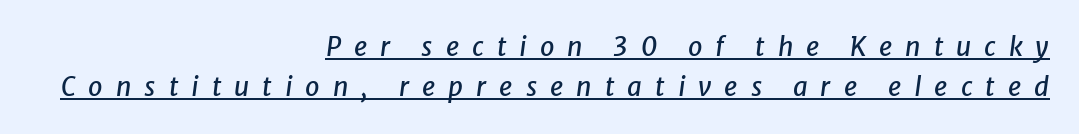
Compared with undecorated copy, this sample adds a rule below the words. Leftover space on each line is placed entirely before the opening word. There is plenty of visible air inserted between adjacent glyphs. The lettering tilts uniformly, giving the passage an italic look.
